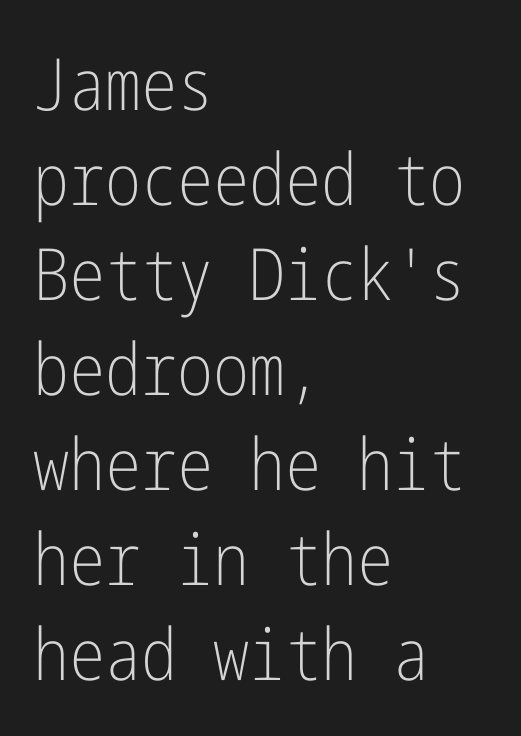
Line spacing here is normal. Is this a sans? Yes — the strokes have no serifs. The ragged edge is on the right, which tells us the setting is flush left. Tracking here is standard; glyphs follow each other at the usual distance. Clear beneath every line of the passage. Counters stay open thanks to moderate or lighter strokes.
